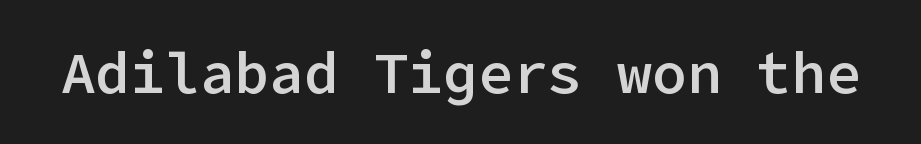
This rendering employs a face without finishing strokes, i.e., a sans-serif. The letters stand upright; this is a roman face. The gaps between neighbouring characters are ordinary and unremarkable. Honestly, there is no underline to notice here at all.
